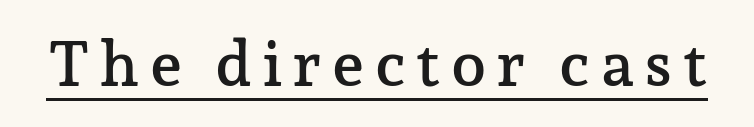
{"serif": "yes", "italic": "no", "width": "normal", "stroke_contrast": "low", "x_height": "medium", "monospaced": "no", "underline": "yes", "glyph_px": 63}
